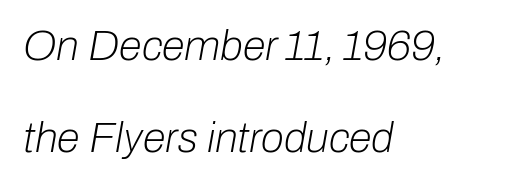
Q: Is the text bold? A: No.
Q: Is the text italic (slanted)? A: Yes, it leans right by about 10 degrees.
Q: Is the text underlined? A: No.
Q: How is the paragraph aligned? A: Left-aligned.
Q: Is the spacing between letters normal or unusually wide? A: Normal.
Q: Is the spacing between lines tight, normal or loose? A: Loose.
Q: Width (condensed, normal, or wide)? A: Normal.
Q: Stroke contrast? A: Low.
Q: x-height? A: Medium.
Q: Monospaced? A: No.
